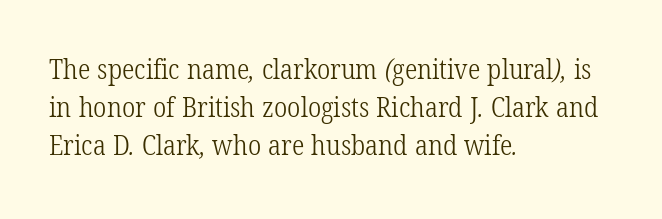
Vertical stems look standard width or narrower in stroke. A serif font was chosen for this passage. Inter-character spacing is left at the font's built-in metrics. Rule under the text: the space is simply empty. These lines stack with their left ends in a neat column.
